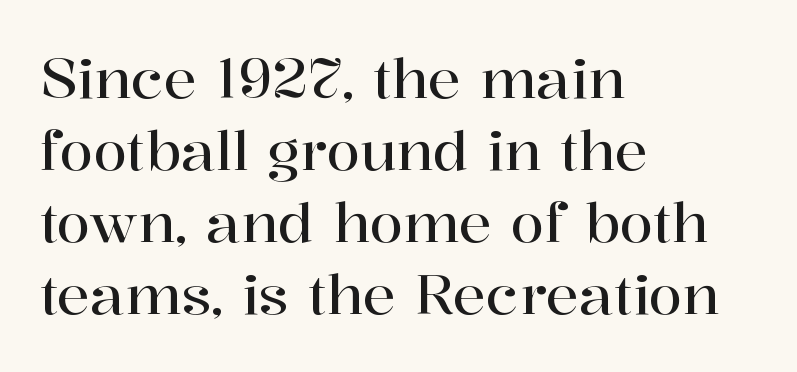
Q: Is the text italic (slanted)? A: No, it is upright.
Q: Is the typeface a serif or a sans-serif typeface? A: Serif.
Q: Is the text underlined? A: No.
Q: How is the paragraph aligned? A: Left-aligned.
Q: Is the spacing between letters normal or unusually wide? A: Normal.
Q: Is the spacing between lines tight, normal or loose? A: Normal.
Q: Width (condensed, normal, or wide)? A: Normal.
Q: Stroke contrast? A: High.
Q: x-height? A: Medium.
Q: Monospaced? A: No.
